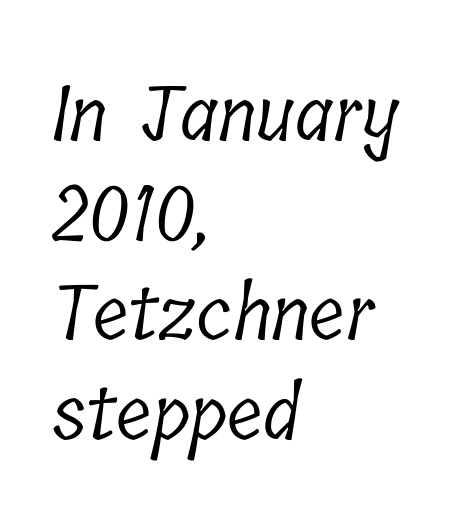
The image shows 76 px light, condensed serif type; set left-aligned, normal line spacing (1.31x), normal letter spacing, not underlined; low stroke contrast and a medium x-height.
